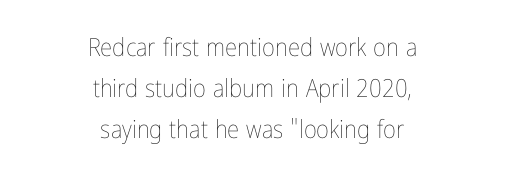
Only glyphs here, with clear space below each row. The passage shown stacks its lines at a standard gap. Each line is balanced around a shared central axis. Short note: letters normally spaced.
